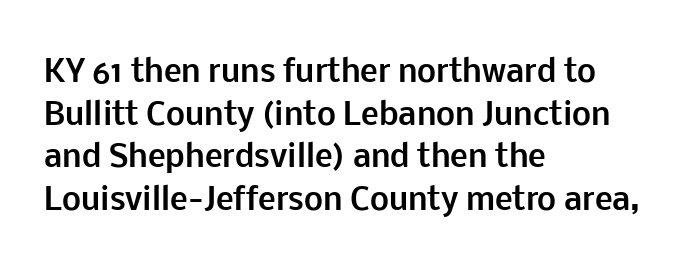
Q: Is the text bold? A: Yes.
Q: Is the text italic (slanted)? A: No, it is upright.
Q: Is the typeface a serif or a sans-serif typeface? A: Sans-serif.
Q: Is the text underlined? A: No.
Q: How is the paragraph aligned? A: Left-aligned.
Q: Is the spacing between letters normal or unusually wide? A: Normal.
Q: Is the spacing between lines tight, normal or loose? A: Normal.
Q: Width (condensed, normal, or wide)? A: Normal.
Q: Stroke contrast? A: Low.
Q: x-height? A: Medium.
Q: Monospaced? A: No.
